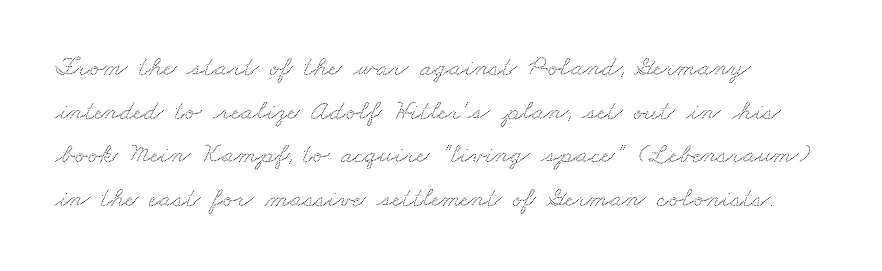
Q: Is the typeface a serif or a sans-serif typeface? A: Serif.
Q: Is the text underlined? A: No.
Q: Is the spacing between letters normal or unusually wide? A: Normal.
Q: Is the spacing between lines tight, normal or loose? A: Normal.
Q: Width (condensed, normal, or wide)? A: Wide.
Q: Stroke contrast? A: Medium.
Q: x-height? A: Small.
Q: Monospaced? A: No.
